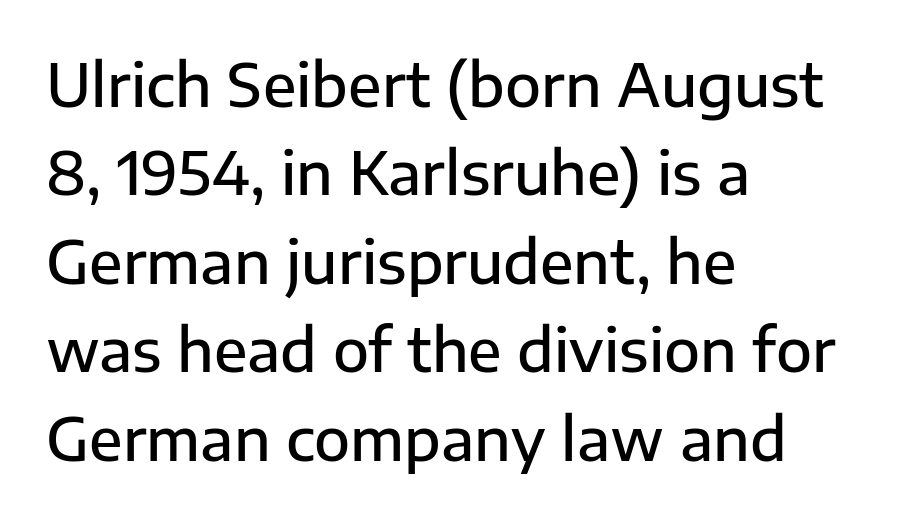
The image shows 59 px semibold sans-serif type, upright; set left-aligned, normal line spacing (1.5x), normal letter spacing, not underlined; low stroke contrast and a medium x-height.
